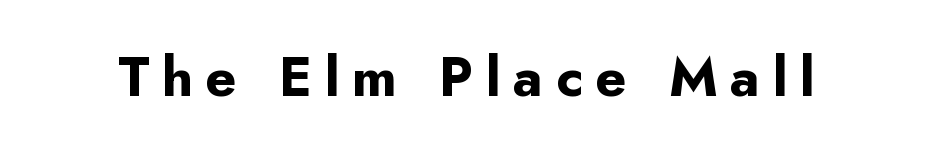
The image shows 55 px bold sans-serif type, upright; set unusually wide letter spacing (+0.23 em), not underlined; low stroke contrast and a small x-height.
